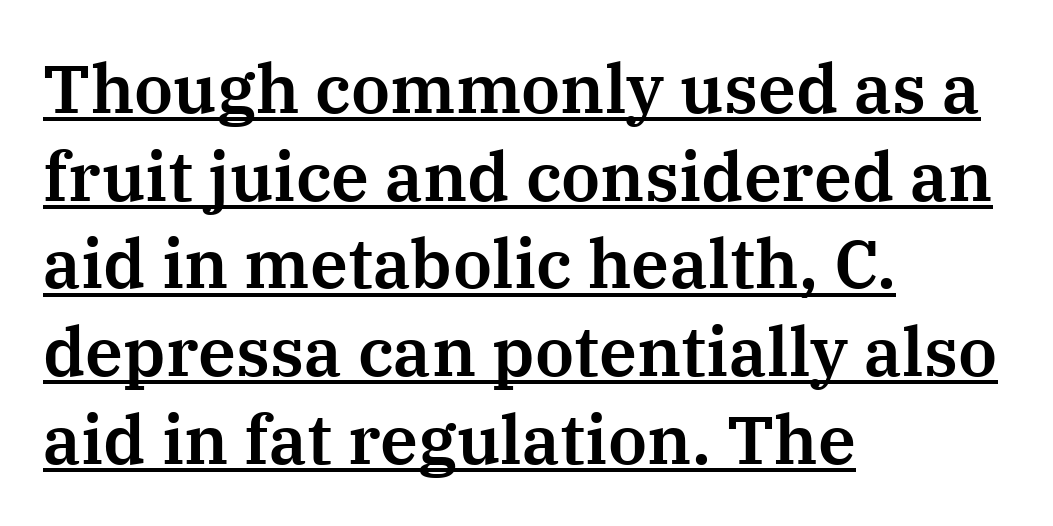
{"serif": "yes", "italic": "no", "width": "normal", "stroke_contrast": "medium", "x_height": "medium", "monospaced": "no", "underline": "yes", "align": "left", "line_spacing": "normal", "line_spacing_ratio": 1.29, "letter_spacing": "normal", "letter_spacing_em": 0.0, "glyph_px": 68}
